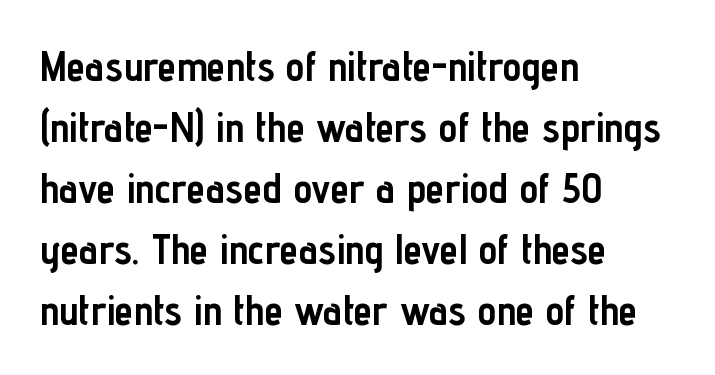
{"serif": "no", "italic": "no", "bold": "yes", "weight": "semibold", "width": "condensed", "stroke_contrast": "low", "x_height": "medium", "monospaced": "no", "underline": "no", "align": "left", "line_spacing": "normal", "line_spacing_ratio": 1.45, "letter_spacing": "normal", "letter_spacing_em": 0.0, "glyph_px": 42}
